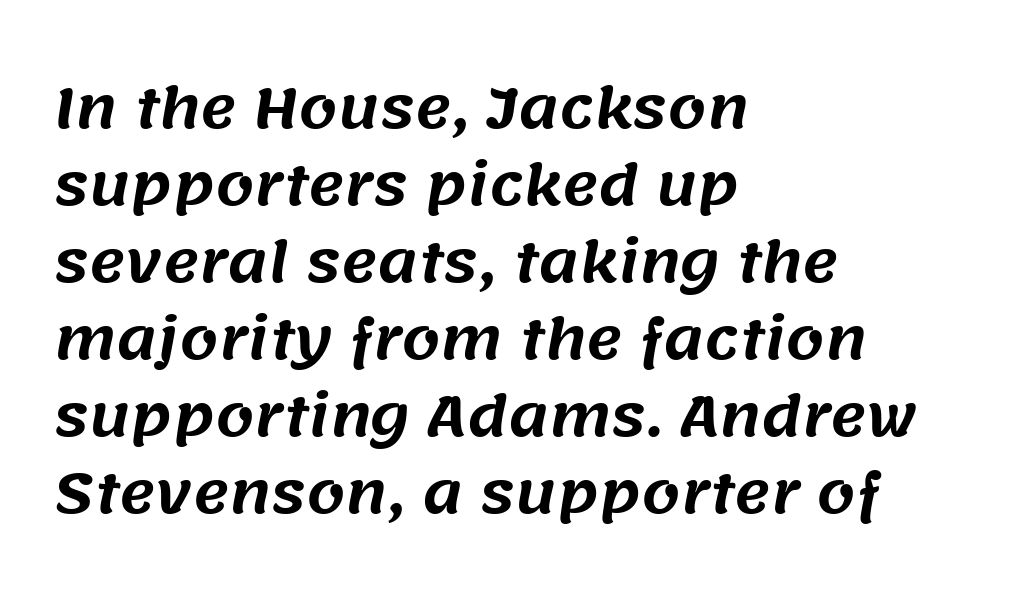
{"serif": "no", "width": "normal", "stroke_contrast": "medium", "x_height": "large", "monospaced": "no", "underline": "no", "align": "left", "line_spacing": "normal", "line_spacing_ratio": 1.4, "letter_spacing": "normal", "letter_spacing_em": 0.0, "glyph_px": 55}
